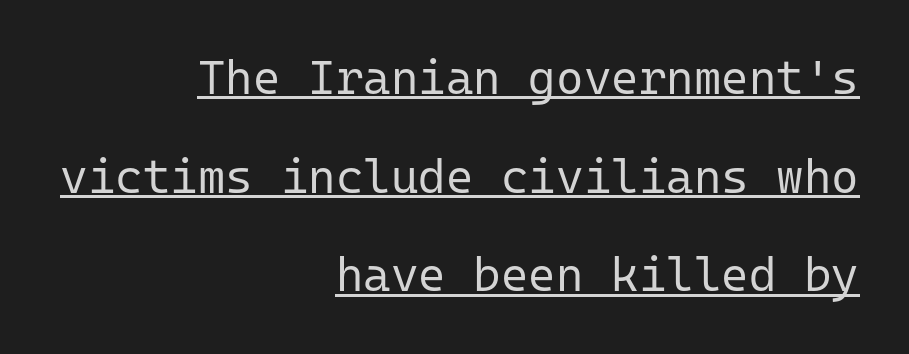
The image shows 47 px regular-weight sans-serif type, upright, monospaced; set right-aligned, loose line spacing (2.1x), normal letter spacing, underlined; low stroke contrast and a medium x-height.
